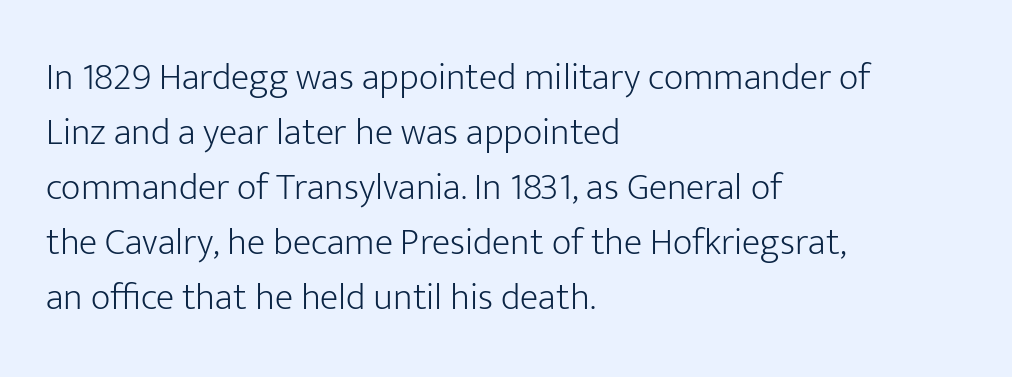
Q: Is the text bold? A: No.
Q: Is the text italic (slanted)? A: No, it is upright.
Q: Is the typeface a serif or a sans-serif typeface? A: Sans-serif.
Q: Is the text underlined? A: No.
Q: How is the paragraph aligned? A: Left-aligned.
Q: Is the spacing between letters normal or unusually wide? A: Normal.
Q: Is the spacing between lines tight, normal or loose? A: Normal.
Q: Width (condensed, normal, or wide)? A: Normal.
Q: Stroke contrast? A: Low.
Q: x-height? A: Medium.
Q: Monospaced? A: No.
